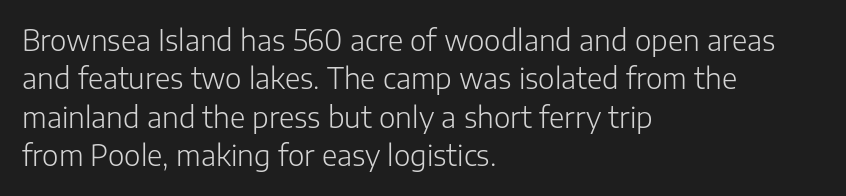
Casual observation: everything's shoved over to the left. Stroke mass is kept to a normal reading level or below. The letterforms sit shoulder to shoulder at normal distance. How would I describe the line gaps? Plain and ordinary. A roman cut, with each character standing at attention. Do the characters align in a grid? No, the font is proportional.
